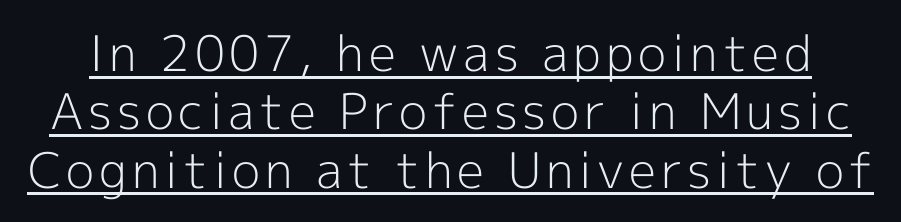
{"serif": "no", "italic": "no", "bold": "no", "weight": "light", "width": "normal", "x_height": "medium", "monospaced": "no", "underline": "yes", "line_spacing_ratio": 1.19, "glyph_px": 49}
